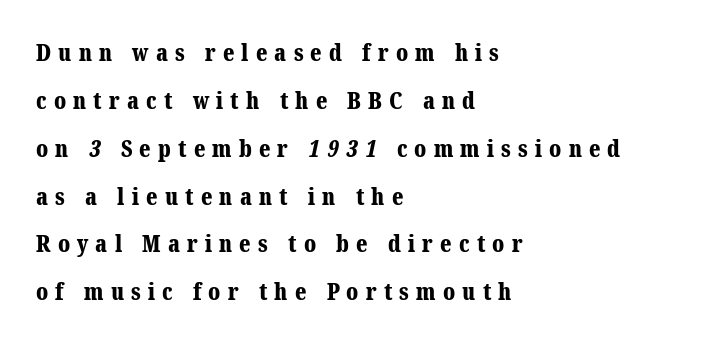
The image shows 23 px bold type; set left-aligned, loose line spacing (2.08x), unusually wide letter spacing (+0.31 em), not underlined.
